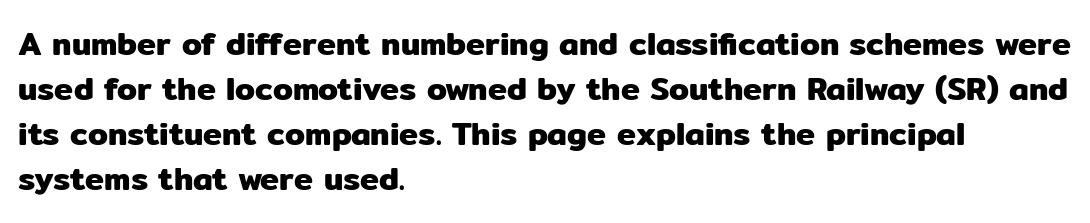
Q: Is the text italic (slanted)? A: No, it is upright.
Q: Is the typeface a serif or a sans-serif typeface? A: Sans-serif.
Q: Is the text underlined? A: No.
Q: How is the paragraph aligned? A: Left-aligned.
Q: Is the spacing between letters normal or unusually wide? A: Normal.
Q: Is the spacing between lines tight, normal or loose? A: Normal.
Q: Width (condensed, normal, or wide)? A: Normal.
Q: Stroke contrast? A: Low.
Q: x-height? A: Medium.
Q: Monospaced? A: No.
